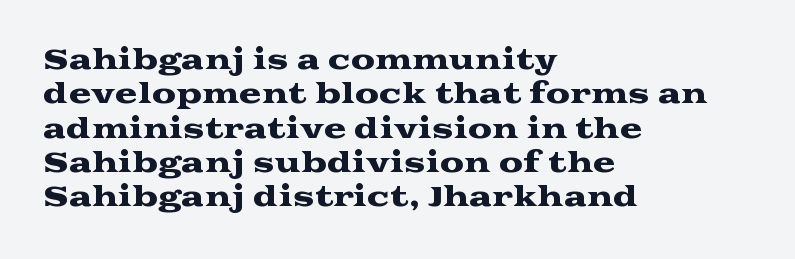
{"italic": "no", "underline": "no", "align": "left", "line_spacing": "normal", "line_spacing_ratio": 1.27, "letter_spacing": "normal", "letter_spacing_em": 0.0, "glyph_px": 27}
